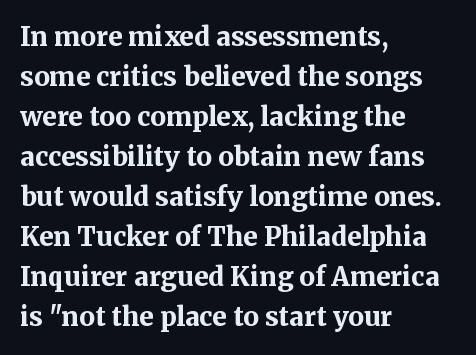
Q: Is the text bold? A: Yes.
Q: Is the text italic (slanted)? A: No, it is upright.
Q: Is the text underlined? A: No.
Q: How is the paragraph aligned? A: Left-aligned.
Q: Is the spacing between letters normal or unusually wide? A: Normal.
Q: Is the spacing between lines tight, normal or loose? A: Normal.
